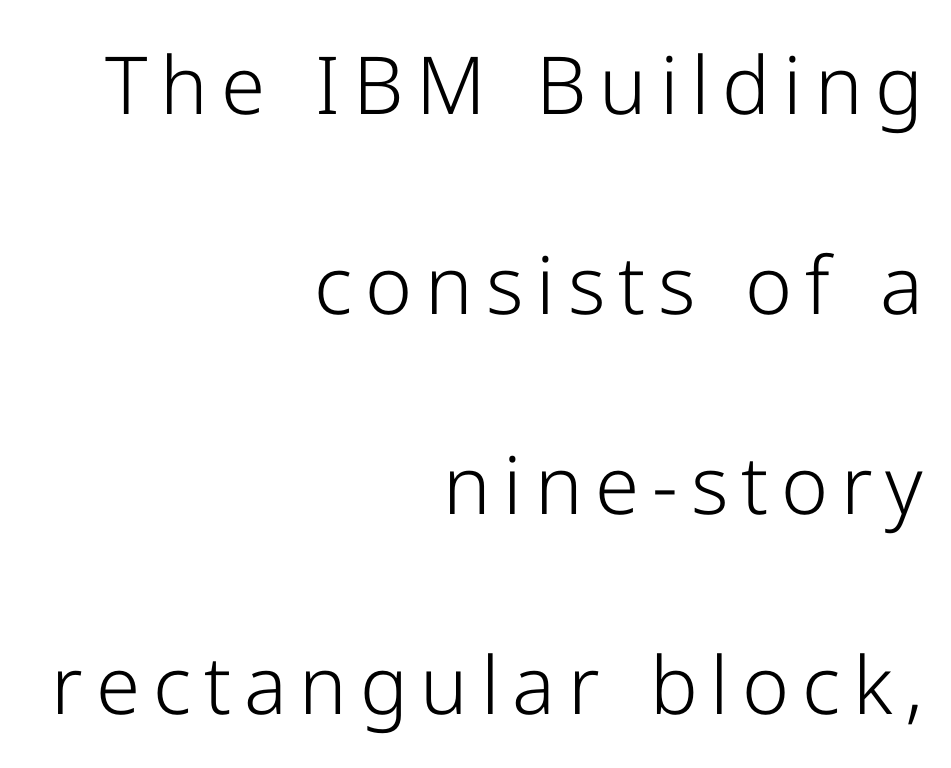
The image shows 80 px light sans-serif type, upright; set right-aligned, loose line spacing (2.5x), not underlined; low stroke contrast and a medium x-height.
